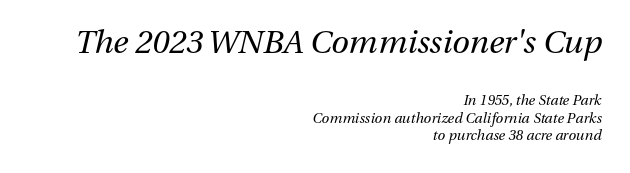
Q: Is the text bold? A: No.
Q: Is the text italic (slanted)? A: Yes, it leans right by about 13 degrees.
Q: Is the text underlined? A: No.
Q: How is the paragraph aligned? A: Right-aligned.
Q: Is the spacing between letters normal or unusually wide? A: Normal.
Q: Which block of text is set in a larger size, the first (top) or the second (bottom)? A: The first (top) one.
Q: Width (condensed, normal, or wide)? A: Normal.
Q: Stroke contrast? A: Medium.
Q: x-height? A: Medium.
Q: Monospaced? A: No.
